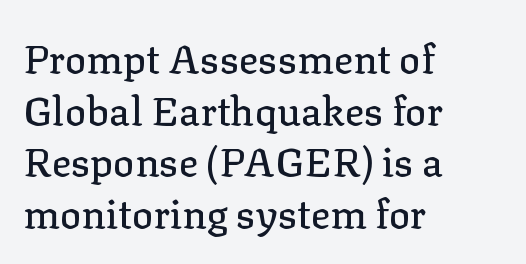
Type style note: has serifs. In terms of posture, this sample is upright. Bare-footed words on every line. Where is the straight margin? On the left. The gaps between neighbouring characters are ordinary and unremarkable. Character widths vary here, with narrow letters taking less room than wide ones.
